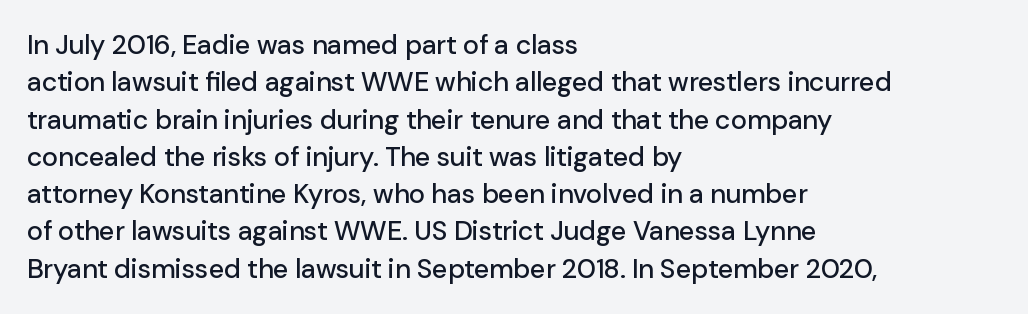
Normally led — the rows are evenly, conventionally spaced. Letter spacing: default. This is the regular roman posture of the typeface. Clear beneath every line of the passage. This rendering uses left alignment, leaving the right contour irregular.
